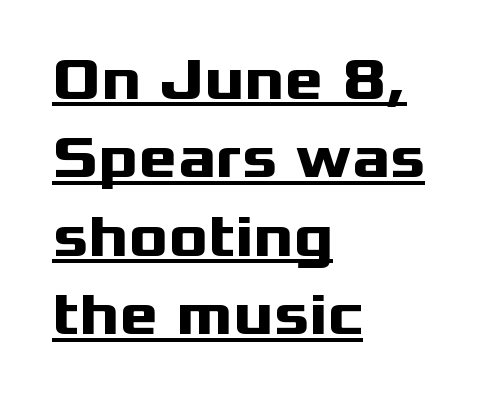
{"serif": "no", "italic": "no", "bold": "yes", "weight": "heavy", "width": "wide", "stroke_contrast": "medium", "x_height": "medium", "monospaced": "no", "underline": "yes", "align": "left", "line_spacing": "normal", "line_spacing_ratio": 1.33, "letter_spacing": "normal", "letter_spacing_em": 0.0, "glyph_px": 59}
